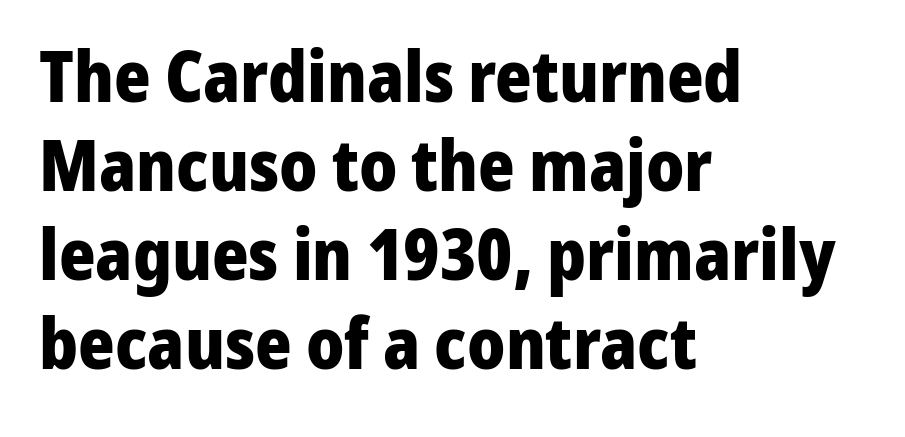
The image shows 70 px heavy sans-serif type, upright; set left-aligned, normal line spacing (1.27x), normal letter spacing, not underlined; low stroke contrast and a medium x-height.
